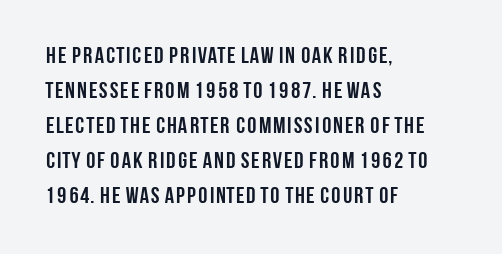
Q: Is the text bold? A: Yes.
Q: Is the text italic (slanted)? A: No, it is upright.
Q: Is the text underlined? A: No.
Q: How is the paragraph aligned? A: Left-aligned.
Q: Is the spacing between letters normal or unusually wide? A: Normal.
Q: Is the spacing between lines tight, normal or loose? A: Normal.
